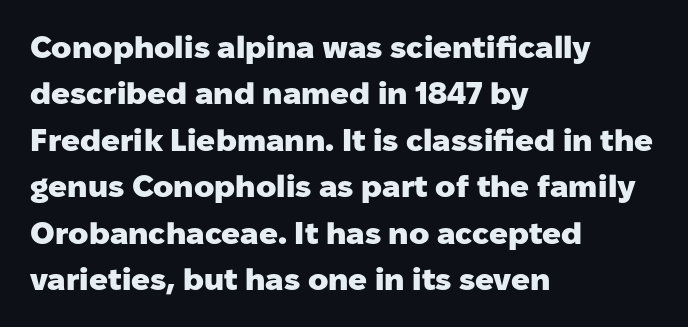
Q: Is the text bold? A: Yes.
Q: Is the text italic (slanted)? A: No, it is upright.
Q: Is the typeface a serif or a sans-serif typeface? A: Sans-serif.
Q: Is the text underlined? A: No.
Q: How is the paragraph aligned? A: Left-aligned.
Q: Is the spacing between letters normal or unusually wide? A: Normal.
Q: Is the spacing between lines tight, normal or loose? A: Normal.
Q: Width (condensed, normal, or wide)? A: Normal.
Q: Stroke contrast? A: Low.
Q: x-height? A: Medium.
Q: Monospaced? A: No.
